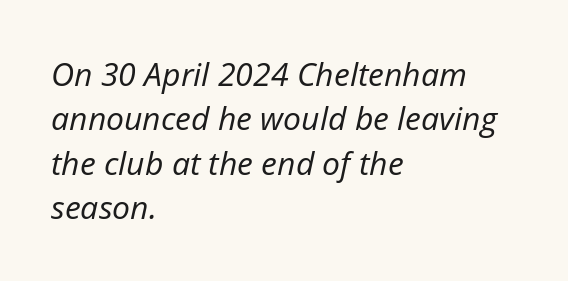
{"italic": "yes", "lean": "right", "slant_degrees": 12, "bold": "no", "weight": "regular", "width": "normal", "stroke_contrast": "low", "x_height": "medium", "monospaced": "no", "underline": "no", "align": "left", "line_spacing": "normal", "line_spacing_ratio": 1.39, "letter_spacing": "normal", "letter_spacing_em": 0.0, "glyph_px": 32}
